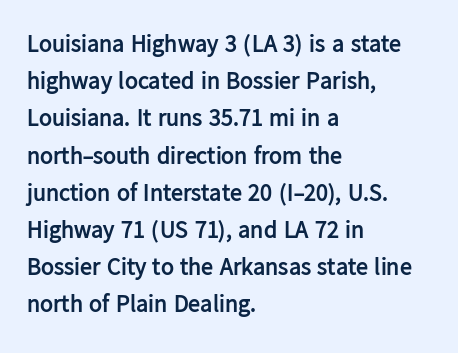
Q: Is the text bold? A: Yes.
Q: Is the text italic (slanted)? A: No, it is upright.
Q: Is the text underlined? A: No.
Q: How is the paragraph aligned? A: Left-aligned.
Q: Is the spacing between letters normal or unusually wide? A: Normal.
Q: Is the spacing between lines tight, normal or loose? A: Normal.
